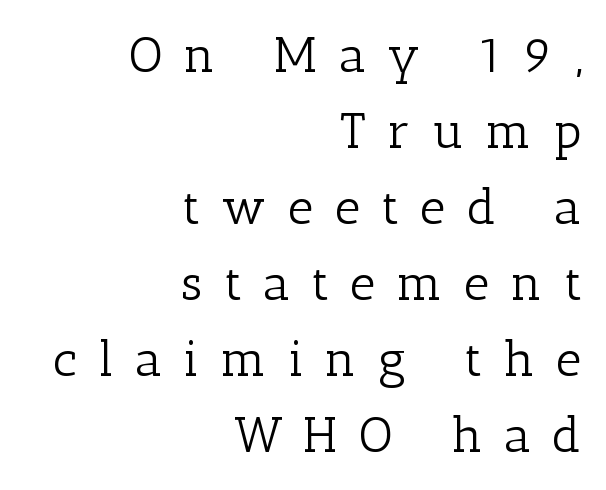
Q: Is the text bold? A: No.
Q: Is the text italic (slanted)? A: No, it is upright.
Q: Is the typeface a serif or a sans-serif typeface? A: Serif.
Q: Is the text underlined? A: No.
Q: How is the paragraph aligned? A: Right-aligned.
Q: Is the spacing between letters normal or unusually wide? A: Unusually wide.
Q: Is the spacing between lines tight, normal or loose? A: Normal.
Q: Width (condensed, normal, or wide)? A: Normal.
Q: Stroke contrast? A: Low.
Q: x-height? A: Medium.
Q: Monospaced? A: No.
